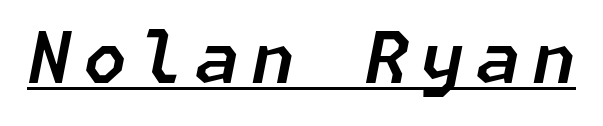
{"italic": "yes", "lean": "right", "slant_degrees": 11, "width": "normal", "stroke_contrast": "low", "x_height": "medium", "underline": "yes", "glyph_px": 71}
